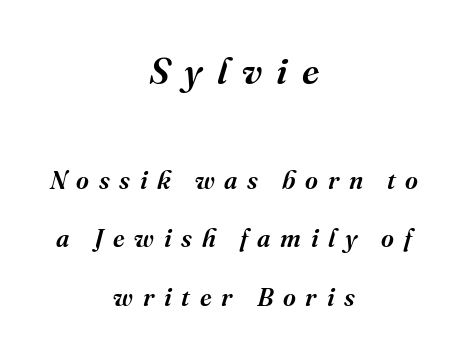
{"serif": "yes", "italic": "yes", "lean": "right", "slant_degrees": 16, "width": "normal", "stroke_contrast": "medium", "x_height": "medium", "monospaced": "no", "underline": "no", "align": "center", "line_spacing": "loose", "line_spacing_ratio": 2.35, "letter_spacing": "wide", "letter_spacing_em": 0.39, "larger_block": "first", "size_ratio": 1.48, "glyph_px": 37}
